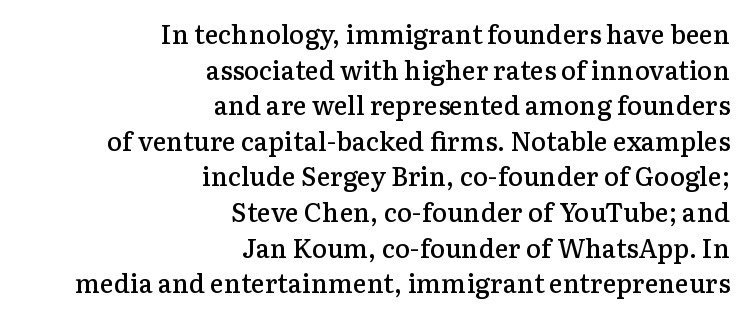
Each word holds together tightly as a unit, with standard inter-letter gaps. Compared with a flush-left layout, this one pins lines to the opposite, right side. Stems and bowls a touch heavier than normal — semibold. Rendered with straight, roman letterforms. Has an underline been added? It has not.
